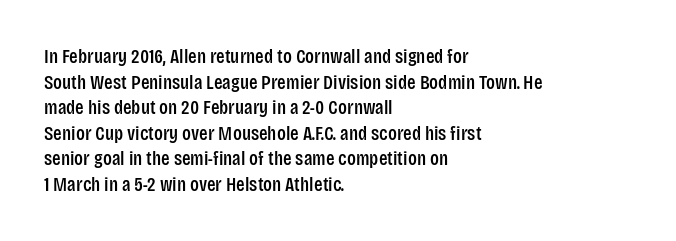
{"italic": "no", "underline": "no", "align": "left", "line_spacing": "normal", "line_spacing_ratio": 1.28, "letter_spacing": "normal", "letter_spacing_em": 0.0, "glyph_px": 20}
